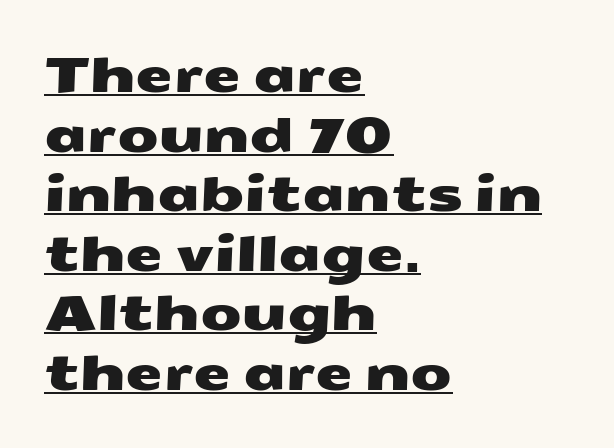
Q: Is the typeface a serif or a sans-serif typeface? A: Sans-serif.
Q: Is the text underlined? A: Yes.
Q: How is the paragraph aligned? A: Left-aligned.
Q: Is the spacing between letters normal or unusually wide? A: Normal.
Q: Width (condensed, normal, or wide)? A: Wide.
Q: Stroke contrast? A: Medium.
Q: x-height? A: Medium.
Q: Monospaced? A: No.
